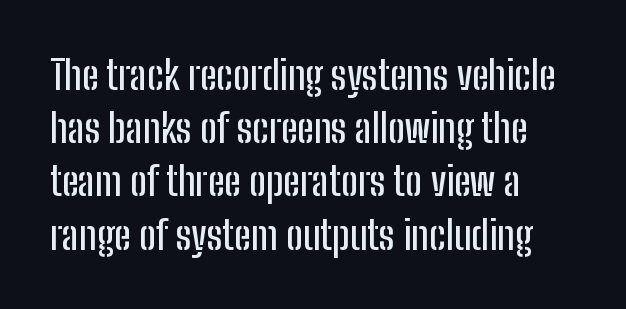
The image shows 40 px condensed sans-serif type, upright; set left-aligned, normal line spacing (1.33x), normal letter spacing, not underlined; low stroke contrast and a medium x-height.
